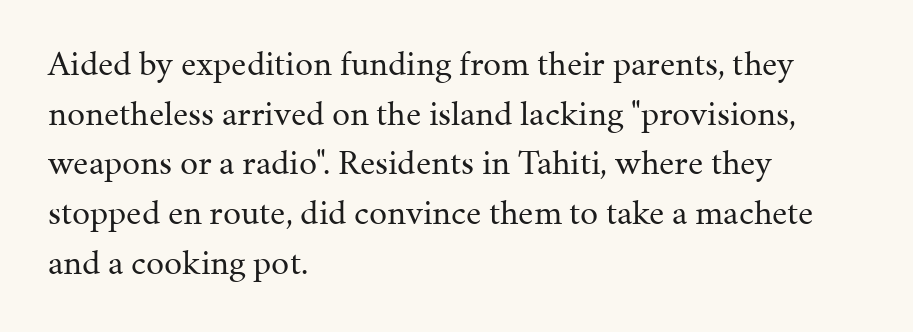
Normally led — the rows are evenly, conventionally spaced. Layout note: lines flush left. Style check: upright. Tracking here is standard; glyphs follow each other at the usual distance. Stems and bowls with no extra thickness — not bold. This sample has the flowing, uneven cadence of proportional lettering.
